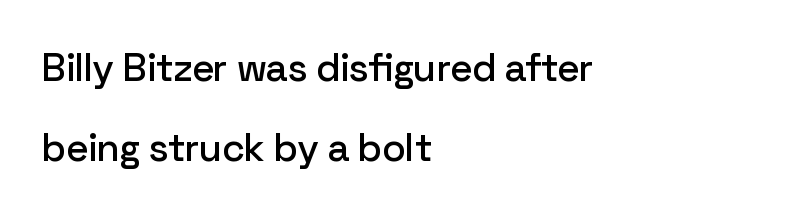
This rendering uses left alignment, leaving the right contour irregular. These lines were composed using upright roman letters. Regarding leading, the lines here are spaced well apart. The type is set solid horizontally, with unmodified tracking. The specimen omits any rule beneath the text block's lines.
